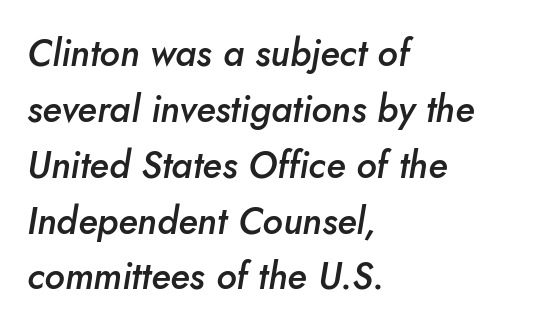
Q: Is the text bold? A: Semi-bold.
Q: Is the text italic (slanted)? A: Yes, it leans right by about 10 degrees.
Q: Is the text underlined? A: No.
Q: How is the paragraph aligned? A: Left-aligned.
Q: Is the spacing between letters normal or unusually wide? A: Normal.
Q: Is the spacing between lines tight, normal or loose? A: Normal.
Q: Width (condensed, normal, or wide)? A: Normal.
Q: Stroke contrast? A: Low.
Q: x-height? A: Small.
Q: Monospaced? A: No.
